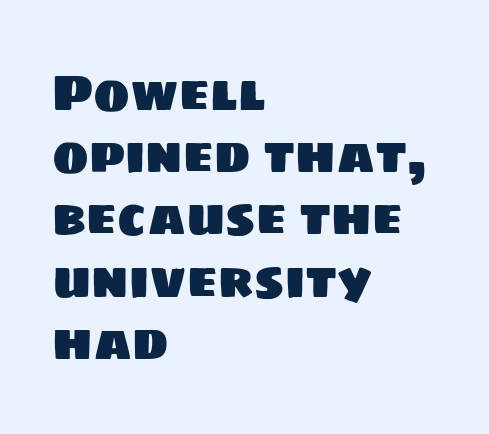
{"serif": "no", "width": "normal", "stroke_contrast": "low", "x_height": "large", "monospaced": "no", "underline": "no", "align": "left", "line_spacing": "normal", "line_spacing_ratio": 1.27, "letter_spacing": "normal", "letter_spacing_em": 0.0, "glyph_px": 49}
